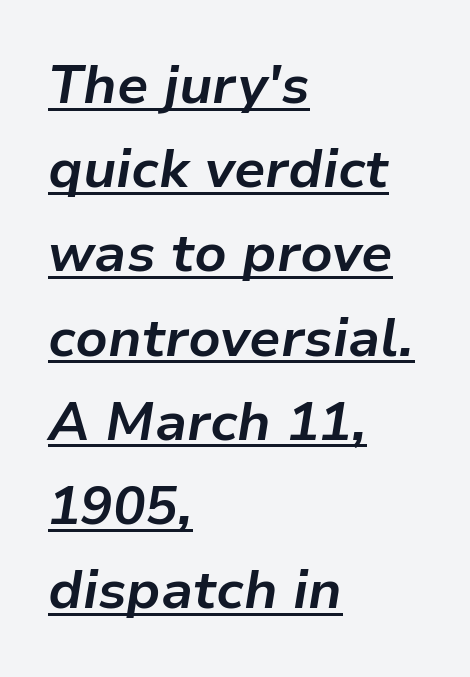
{"italic": "yes", "lean": "right", "slant_degrees": 9, "bold": "yes", "weight": "bold", "width": "normal", "stroke_contrast": "low", "x_height": "medium", "monospaced": "no", "underline": "yes", "align": "left", "line_spacing": "normal", "line_spacing_ratio": 1.56, "letter_spacing": "normal", "letter_spacing_em": 0.0, "glyph_px": 54}
